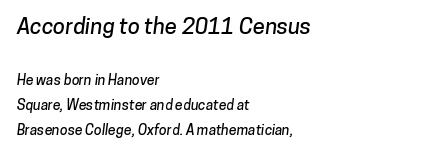
{"underline": "no", "align": "left", "line_spacing_ratio": 1.79, "letter_spacing": "normal", "letter_spacing_em": 0.0, "larger_block": "first", "size_ratio": 1.57, "glyph_px": 22}
